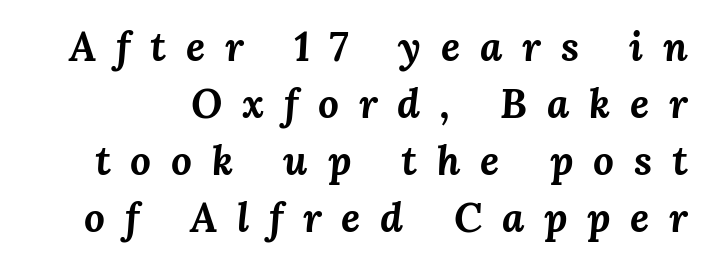
{"italic": "yes", "lean": "right", "slant_degrees": 3, "bold": "yes", "weight": "bold", "width": "normal", "stroke_contrast": "medium", "x_height": "medium", "monospaced": "no", "underline": "no", "line_spacing": "normal", "line_spacing_ratio": 1.39, "letter_spacing": "wide", "letter_spacing_em": 0.48, "glyph_px": 41}
